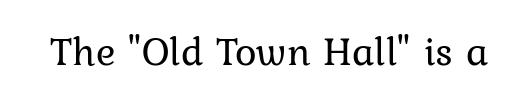
{"serif": "yes", "italic": "no", "bold": "no", "weight": "regular", "width": "normal", "stroke_contrast": "low", "x_height": "medium", "monospaced": "no", "underline": "no", "letter_spacing": "normal", "letter_spacing_em": 0.0, "glyph_px": 41}
